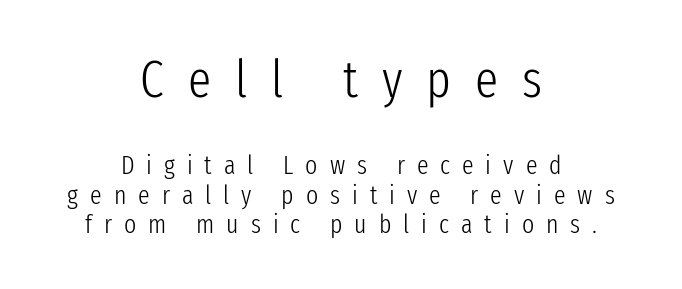
Unlike italic type, these characters show no tilt at all. Large over small — that's the arrangement of the two blocks here. Spacing verdict: proportional, widths tailored to each character. This is sans-serif lettering, the kind often seen on screens and signage.
